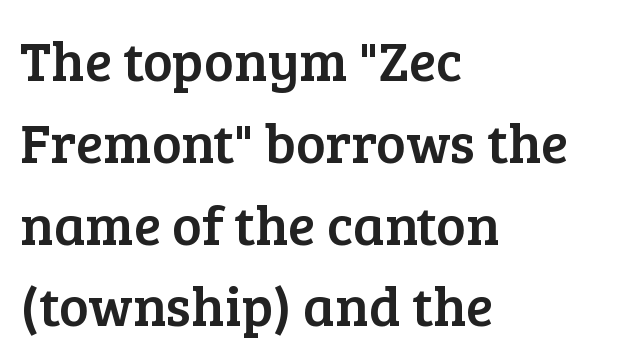
{"serif": "yes", "italic": "no", "width": "normal", "stroke_contrast": "low", "x_height": "medium", "monospaced": "no", "underline": "no", "align": "left", "line_spacing": "normal", "line_spacing_ratio": 1.46, "letter_spacing": "normal", "letter_spacing_em": 0.0, "glyph_px": 56}
